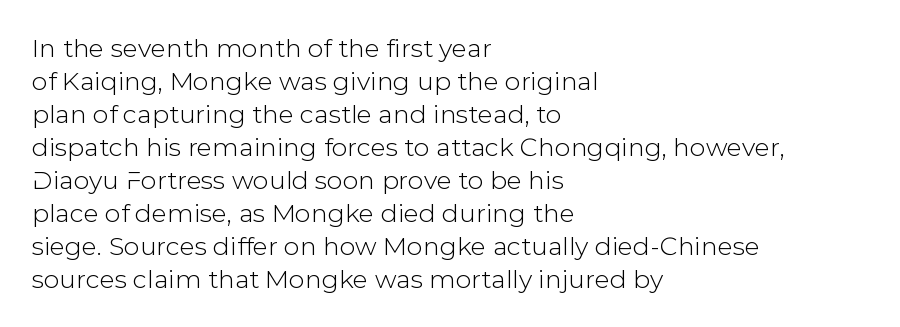
Q: Is the text italic (slanted)? A: No, it is upright.
Q: Is the text underlined? A: No.
Q: How is the paragraph aligned? A: Left-aligned.
Q: Is the spacing between letters normal or unusually wide? A: Normal.
Q: Is the spacing between lines tight, normal or loose? A: Normal.
